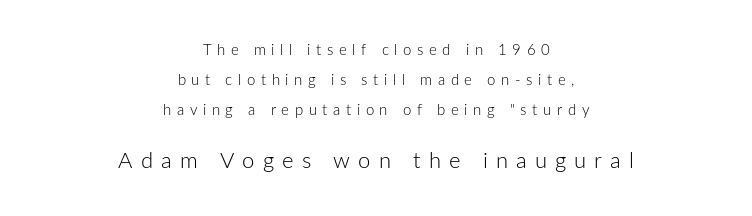
{"italic": "no", "bold": "no", "underline": "no", "align": "center", "line_spacing": "loose", "line_spacing_ratio": 2.01, "letter_spacing": "wide", "letter_spacing_em": 0.37, "larger_block": "second", "size_ratio": 1.47, "glyph_px": 22}
